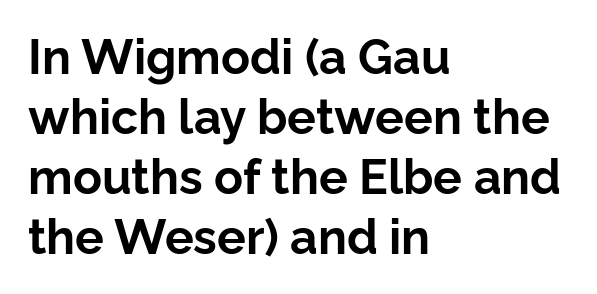
{"serif": "no", "italic": "no", "bold": "yes", "weight": "bold", "width": "normal", "stroke_contrast": "low", "x_height": "medium", "monospaced": "no", "underline": "no", "align": "left", "line_spacing": "normal", "line_spacing_ratio": 1.25, "letter_spacing": "normal", "letter_spacing_em": 0.0, "glyph_px": 48}
